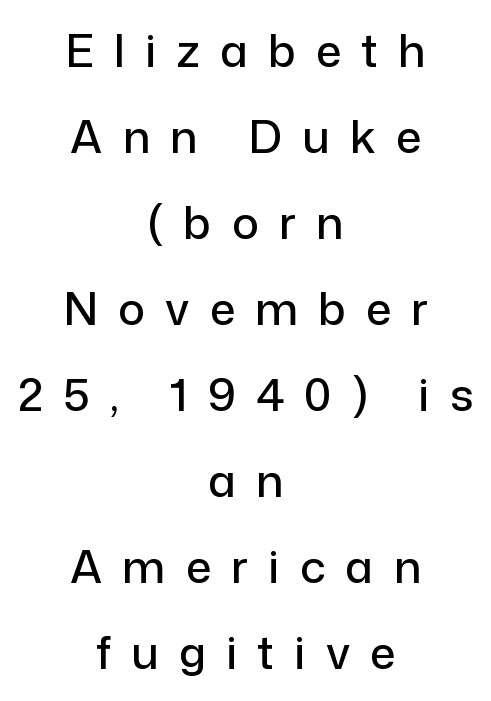
Q: Is the text italic (slanted)? A: No, it is upright.
Q: Is the typeface a serif or a sans-serif typeface? A: Sans-serif.
Q: Is the text underlined? A: No.
Q: How is the paragraph aligned? A: Centered.
Q: Is the spacing between letters normal or unusually wide? A: Unusually wide.
Q: Is the spacing between lines tight, normal or loose? A: Loose.
Q: Width (condensed, normal, or wide)? A: Normal.
Q: Stroke contrast? A: Low.
Q: x-height? A: Medium.
Q: Monospaced? A: No.
